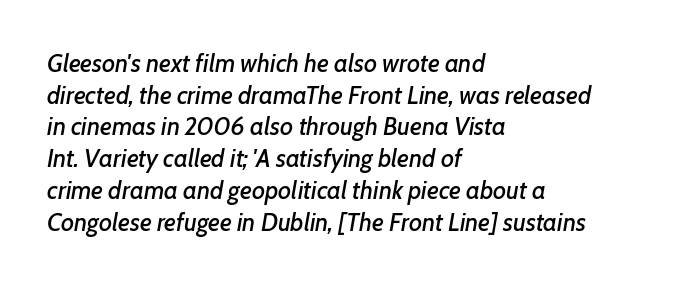
{"italic": "yes", "lean": "right", "slant_degrees": 7, "underline": "no", "align": "left", "line_spacing": "normal", "line_spacing_ratio": 1.27, "letter_spacing": "normal", "letter_spacing_em": 0.0, "glyph_px": 25}
